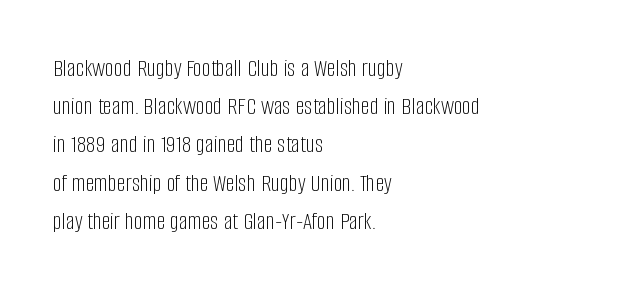
Q: Is the text bold? A: No.
Q: Is the text italic (slanted)? A: No, it is upright.
Q: Is the text underlined? A: No.
Q: How is the paragraph aligned? A: Left-aligned.
Q: Is the spacing between letters normal or unusually wide? A: Normal.
Q: Is the spacing between lines tight, normal or loose? A: Normal.
